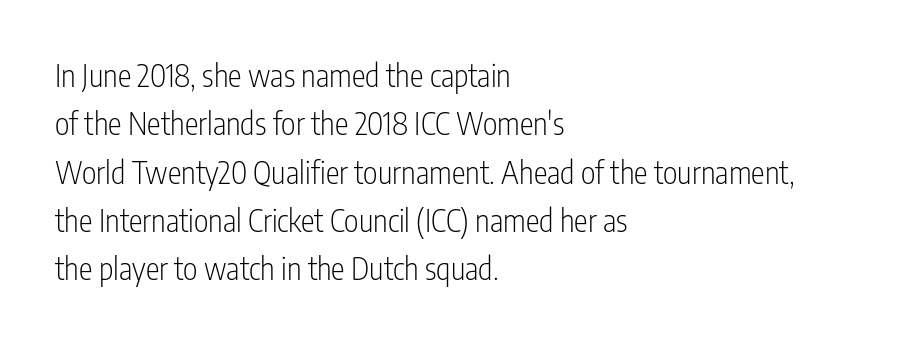
The type family on display is of the sans-serif kind. Standard letterfit; no display-style spreading of the glyphs. Looks like regular typesetting: each glyph gets only the width it needs. Compared with a typical body face, this is equally light or lighter still. The rendering uses a moderate line-height, typical for paragraphs.
